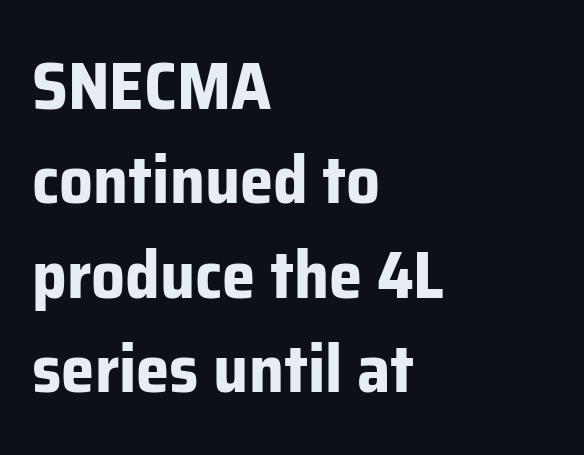
{"serif": "no", "italic": "no", "bold": "yes", "weight": "bold", "width": "normal", "stroke_contrast": "low", "x_height": "medium", "monospaced": "no", "underline": "no", "align": "left", "line_spacing": "normal", "line_spacing_ratio": 1.41, "letter_spacing": "normal", "letter_spacing_em": 0.0, "glyph_px": 67}
